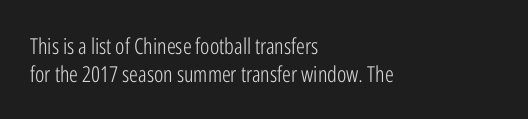
{"italic": "no", "bold": "no", "underline": "no", "align": "left", "line_spacing": "normal", "line_spacing_ratio": 1.27, "letter_spacing": "normal", "letter_spacing_em": 0.0, "glyph_px": 22}
